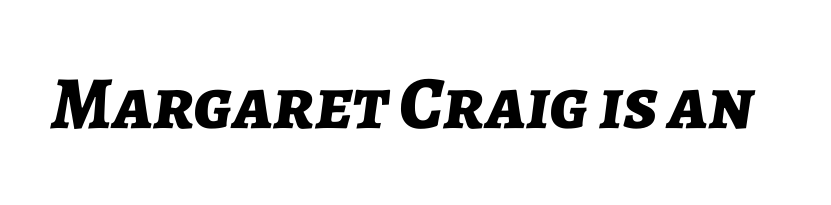
The area under the type is left untouched. This sample has the flowing, uneven cadence of proportional lettering. Slanted lettering throughout. Weight: bold.
